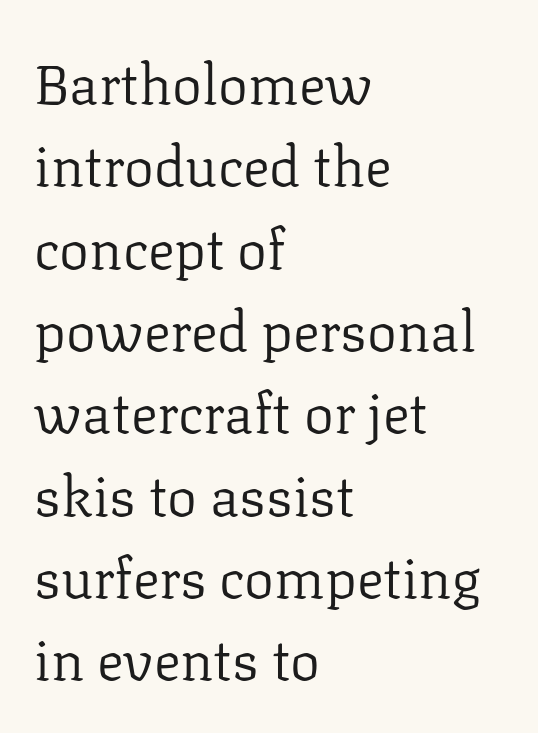
Q: Is the text bold? A: No.
Q: Is the text italic (slanted)? A: No, it is upright.
Q: Is the typeface a serif or a sans-serif typeface? A: Serif.
Q: Is the text underlined? A: No.
Q: How is the paragraph aligned? A: Left-aligned.
Q: Is the spacing between letters normal or unusually wide? A: Normal.
Q: Is the spacing between lines tight, normal or loose? A: Normal.
Q: Width (condensed, normal, or wide)? A: Normal.
Q: Stroke contrast? A: Low.
Q: x-height? A: Medium.
Q: Monospaced? A: No.
